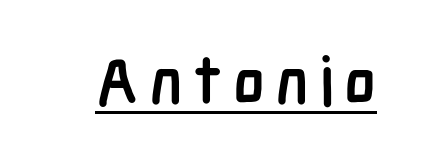
The image shows 67 px semibold, condensed sans-serif type, upright; set underlined; low stroke contrast and a medium x-height.
